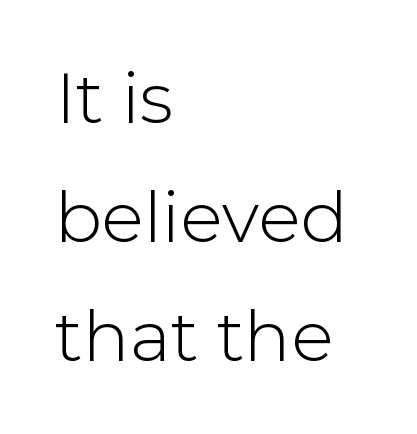
Just letters on the line, the space beneath them empty. Nope, not italic — everything's standing straight. Words appear dense and cohesive because spacing is normal. The passage shown is typeset with a sans-serif family.
